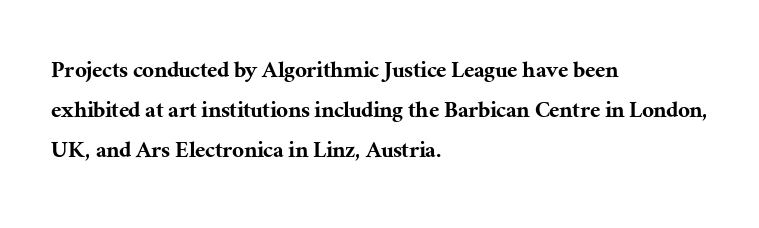
{"italic": "no", "underline": "no", "align": "left", "line_spacing": "normal", "line_spacing_ratio": 1.54, "letter_spacing": "normal", "letter_spacing_em": 0.0, "glyph_px": 26}
